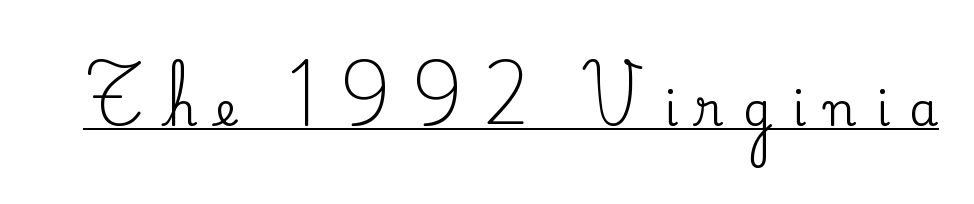
The image shows 46 px serif type, upright; set unusually wide letter spacing (+0.43 em), underlined; medium stroke contrast and a small x-height.
